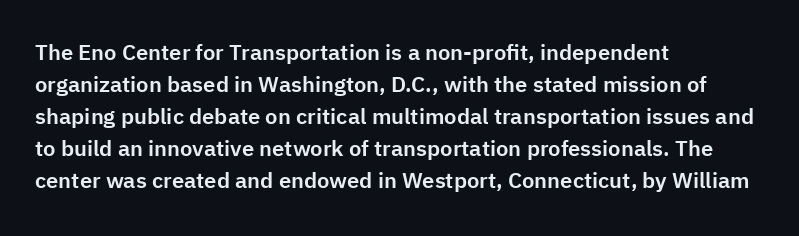
The image shows 22 px text type, upright; set left-aligned, normal line spacing (1.46x), normal letter spacing, not underlined.
